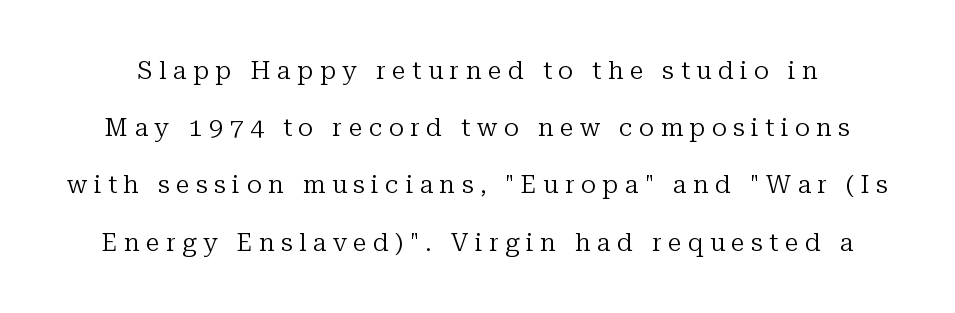
Q: Is the text bold? A: No.
Q: Is the text italic (slanted)? A: No, it is upright.
Q: Is the text underlined? A: No.
Q: Is the spacing between letters normal or unusually wide? A: Unusually wide.
Q: Is the spacing between lines tight, normal or loose? A: Loose.
